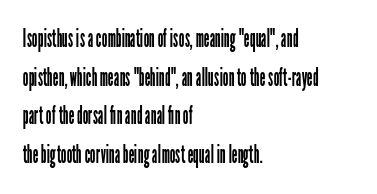
Notice how descenders clear the ascenders below comfortably — that's standard leading. Posture: vertical. Letter spacing: default. This rendering uses left alignment, leaving the right contour irregular.
